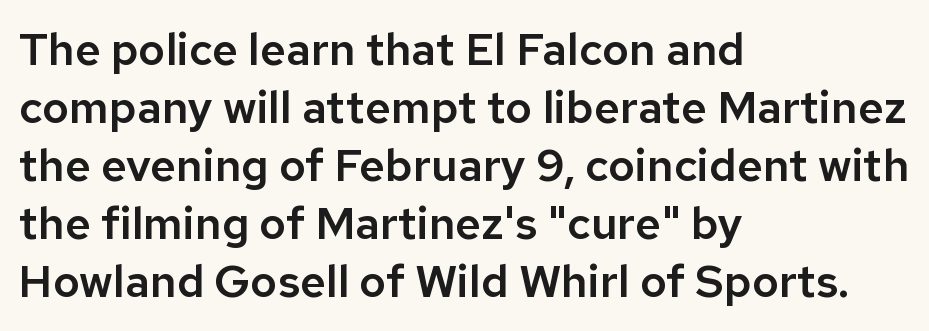
{"serif": "no", "italic": "no", "width": "normal", "stroke_contrast": "low", "x_height": "medium", "monospaced": "no", "underline": "no", "align": "left", "line_spacing": "normal", "line_spacing_ratio": 1.29, "letter_spacing": "normal", "letter_spacing_em": 0.0, "glyph_px": 45}
